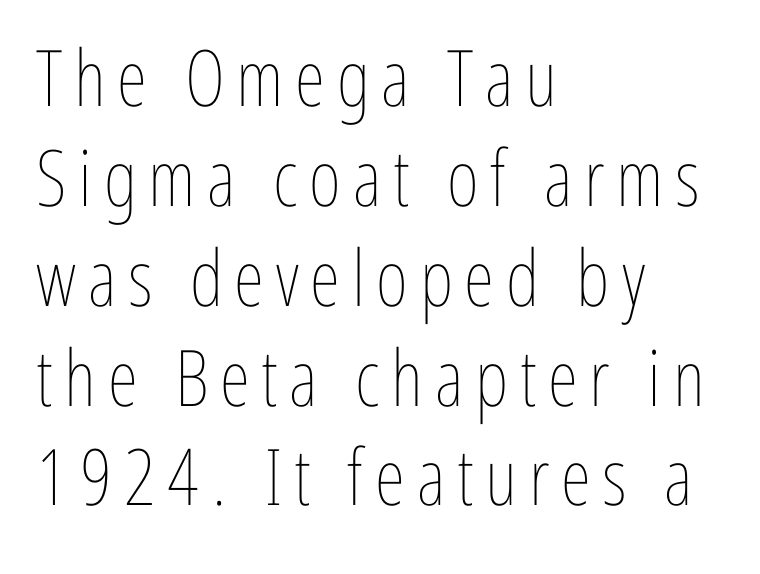
{"italic": "no", "bold": "no", "weight": "thin", "width": "condensed", "stroke_contrast": "low", "x_height": "medium", "monospaced": "no", "underline": "no", "align": "left", "line_spacing": "normal", "line_spacing_ratio": 1.28, "glyph_px": 78}
